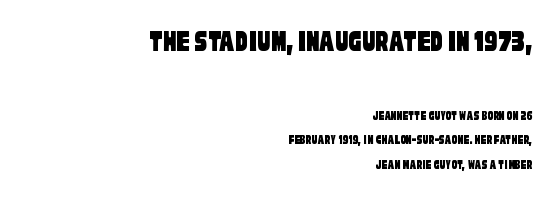
Q: Is the typeface a serif or a sans-serif typeface? A: Sans-serif.
Q: Is the text underlined? A: No.
Q: How is the paragraph aligned? A: Right-aligned.
Q: Is the spacing between letters normal or unusually wide? A: Normal.
Q: Which block of text is set in a larger size, the first (top) or the second (bottom)? A: The first (top) one.
Q: Width (condensed, normal, or wide)? A: Condensed.
Q: Stroke contrast? A: Low.
Q: x-height? A: Large.
Q: Monospaced? A: No.
